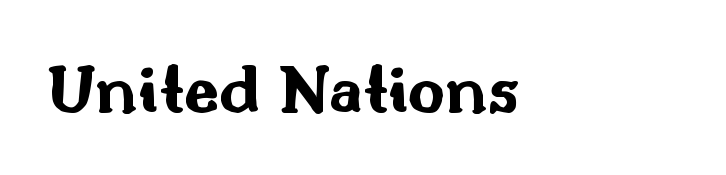
The image shows 72 px bold, wide sans-serif type, upright; set left-aligned, normal letter spacing, not underlined; medium stroke contrast and a small x-height.
